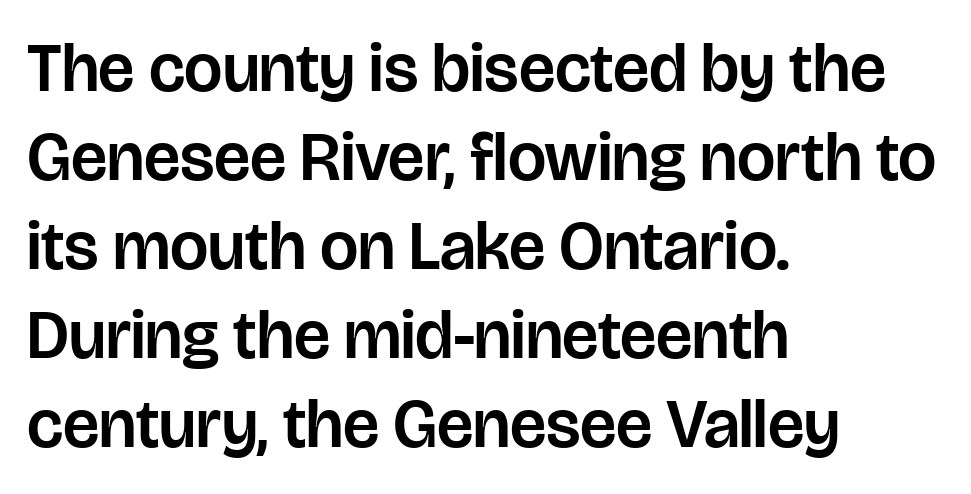
Q: Is the text italic (slanted)? A: No, it is upright.
Q: Is the typeface a serif or a sans-serif typeface? A: Sans-serif.
Q: Is the text underlined? A: No.
Q: How is the paragraph aligned? A: Left-aligned.
Q: Is the spacing between letters normal or unusually wide? A: Normal.
Q: Is the spacing between lines tight, normal or loose? A: Normal.
Q: Width (condensed, normal, or wide)? A: Normal.
Q: Stroke contrast? A: Low.
Q: x-height? A: Large.
Q: Monospaced? A: No.
